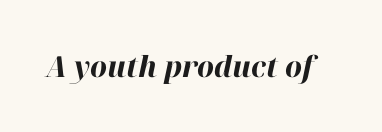
The passage shown is typed in a proportional face where columns would drift. Honestly, the letter spacing is just normal — you wouldn't notice it. If you drew a line through each stem, it would be angled. Strokes here are thick enough to call this a true bold.
